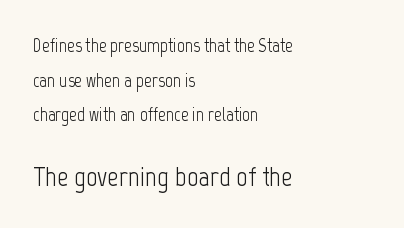
{"serif": "no", "italic": "no", "bold": "no", "weight": "light", "width": "condensed", "stroke_contrast": "low", "x_height": "medium", "monospaced": "no", "underline": "no", "align": "left", "line_spacing_ratio": 1.82, "letter_spacing": "normal", "letter_spacing_em": 0.0, "larger_block": "second", "size_ratio": 1.47, "glyph_px": 28}
